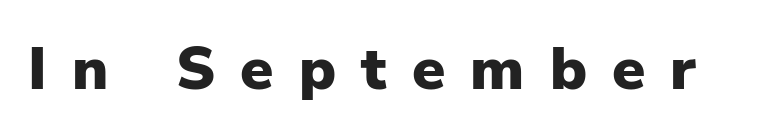
The lettering holds an erect, upright posture throughout. No word sits above an underline. Caption: bold face, heavy strokes. A typesetter would label this face a sans. These lines are rendered in a variable-pitch font. Tracking value appears strongly positive — letters spread wide.
